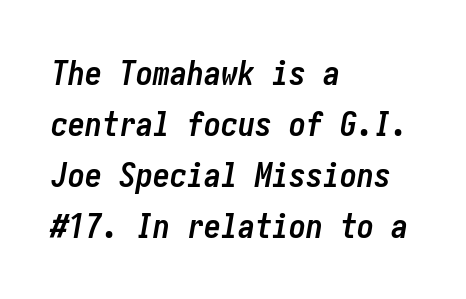
Q: Is the text bold? A: Yes.
Q: Is the text italic (slanted)? A: Yes, it leans right by about 10 degrees.
Q: Is the text underlined? A: No.
Q: How is the paragraph aligned? A: Left-aligned.
Q: Is the spacing between letters normal or unusually wide? A: Normal.
Q: Is the spacing between lines tight, normal or loose? A: Normal.
Q: Width (condensed, normal, or wide)? A: Condensed.
Q: Stroke contrast? A: Low.
Q: x-height? A: Medium.
